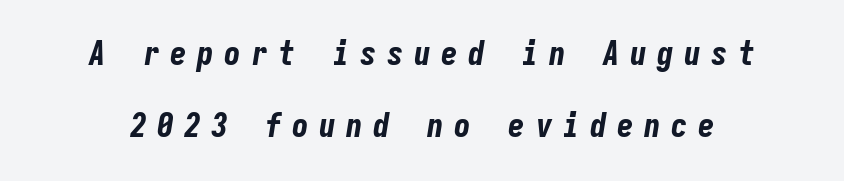
Q: Is the text bold? A: Yes.
Q: Is the text italic (slanted)? A: Yes, it leans right by about 9 degrees.
Q: Is the text underlined? A: No.
Q: Is the spacing between letters normal or unusually wide? A: Unusually wide.
Q: Is the spacing between lines tight, normal or loose? A: Loose.
Q: Width (condensed, normal, or wide)? A: Condensed.
Q: Stroke contrast? A: Low.
Q: x-height? A: Medium.
Q: Monospaced? A: Yes.
